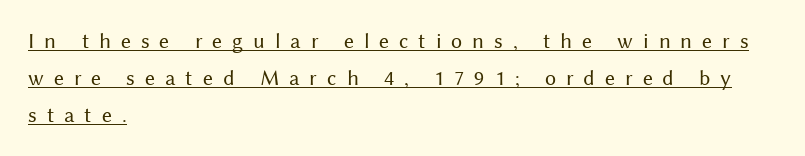
Line beginnings align vertically; line endings do not. This sample uses expanded letter spacing, leaving extra air between glyphs. Posture: straight, roman, zero tilt. Stroke mass is kept to a normal reading level or below. In designer terms, the underline attribute is active on this setting. Does the leading feel generous? No, just average.
